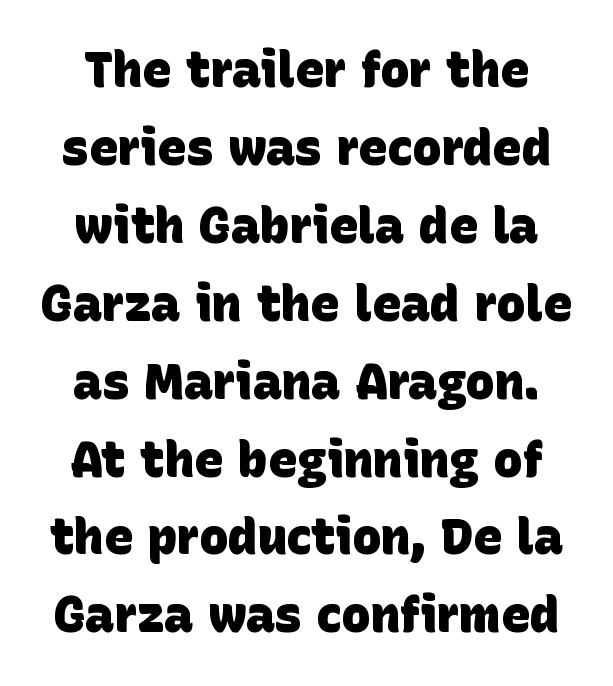
Interline gaps are of average width in this sample. The strip under each line holds only bare page. What weight is shown? A full bold with thick strokes. I'd call this a sans setting — the letters go barefoot. What stands out about the letter spacing? Nothing — it is the standard amount.
